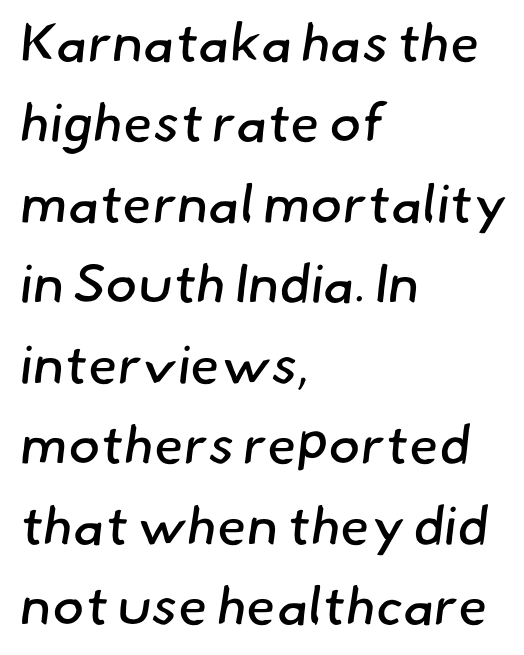
Q: Is the text bold? A: No.
Q: Is the typeface a serif or a sans-serif typeface? A: Sans-serif.
Q: Is the text underlined? A: No.
Q: How is the paragraph aligned? A: Left-aligned.
Q: Is the spacing between letters normal or unusually wide? A: Normal.
Q: Is the spacing between lines tight, normal or loose? A: Normal.
Q: Width (condensed, normal, or wide)? A: Normal.
Q: Stroke contrast? A: Low.
Q: x-height? A: Small.
Q: Monospaced? A: No.
